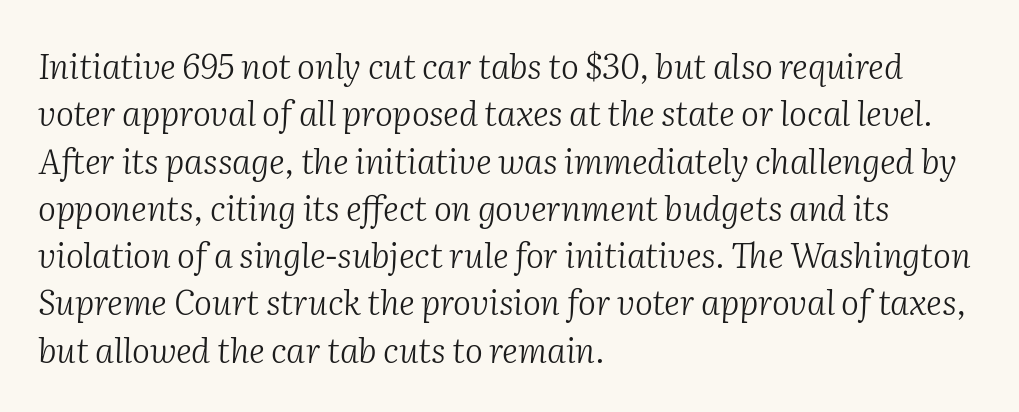
Decoration check: the copy has no underline. Stroke mass is kept to a normal reading level or below. Horizontal alignment here is leftward, the default for most running prose. Quick note: italic. The face used here is proportionally spaced, like ordinary book or web type. Leading matches the norm, producing a regular column.
